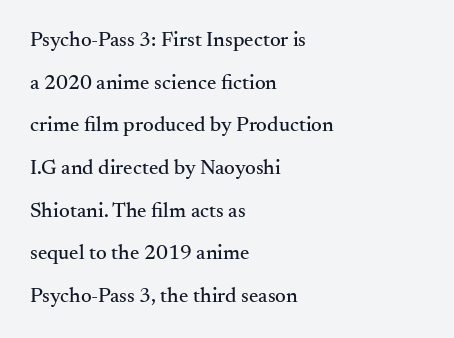
Q: Is the text italic (slanted)? A: No, it is upright.
Q: Is the text underlined? A: No.
Q: How is the paragraph aligned? A: Left-aligned.
Q: Is the spacing between letters normal or unusually wide? A: Normal.
Q: Is the spacing between lines tight, normal or loose? A: Loose.
